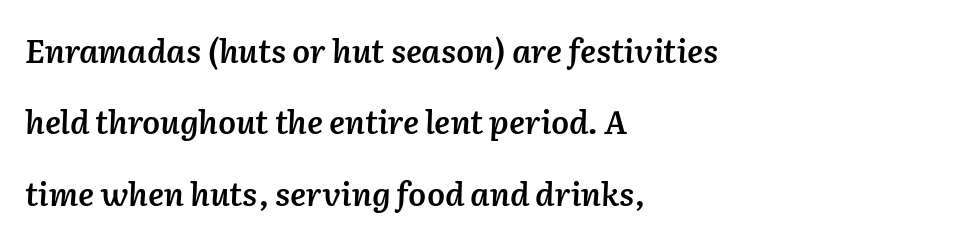
Q: Is the text bold? A: Semi-bold.
Q: Is the text italic (slanted)? A: Yes, it leans right by about 2 degrees.
Q: Is the text underlined? A: No.
Q: How is the paragraph aligned? A: Left-aligned.
Q: Is the spacing between letters normal or unusually wide? A: Normal.
Q: Is the spacing between lines tight, normal or loose? A: Loose.
Q: Width (condensed, normal, or wide)? A: Normal.
Q: Stroke contrast? A: Low.
Q: x-height? A: Medium.
Q: Monospaced? A: No.
